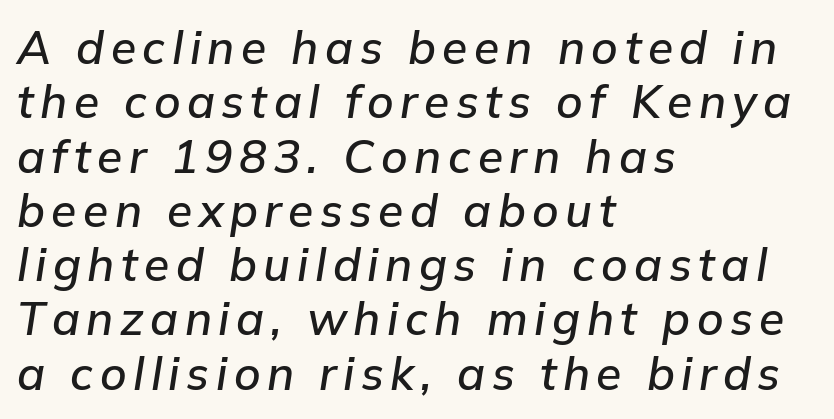
{"italic": "yes", "lean": "right", "slant_degrees": 9, "width": "normal", "stroke_contrast": "low", "x_height": "medium", "monospaced": "no", "underline": "no", "align": "left", "line_spacing_ratio": 1.18, "glyph_px": 46}
